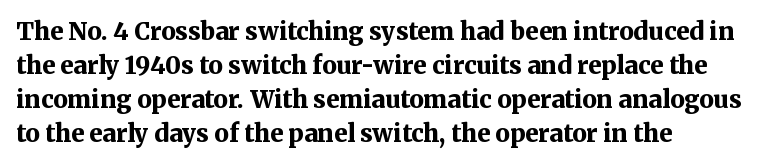
Check under the words: just untouched page. The lettering stays uniformly vertical, giving the passage a roman look. Does the weight exceed regular? Yes, all the way to bold. Leading: standard.
